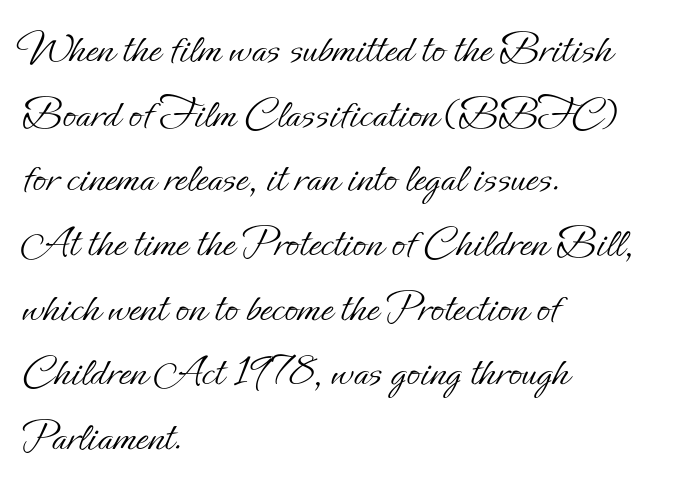
{"bold": "no", "weight": "light", "width": "normal", "stroke_contrast": "low", "x_height": "small", "monospaced": "no", "underline": "no", "align": "left", "line_spacing": "normal", "line_spacing_ratio": 1.47, "letter_spacing": "normal", "letter_spacing_em": 0.0, "glyph_px": 44}
